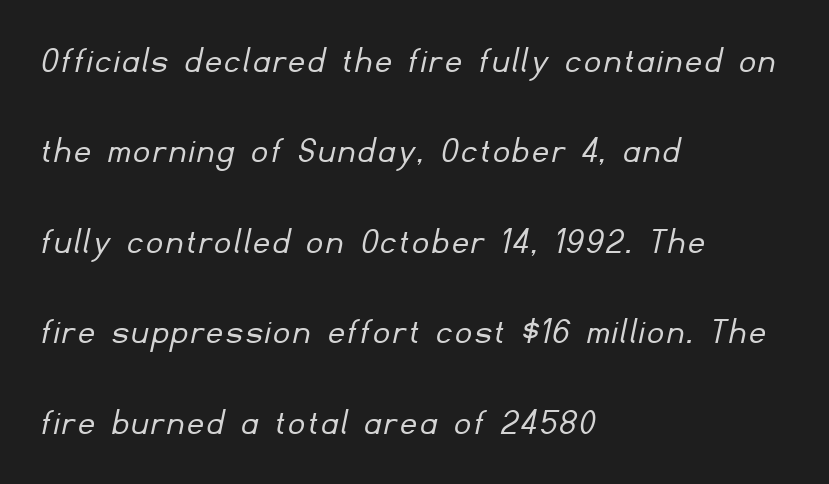
This rendering features lettering with no underline. Is this a fixed-width face? No — the glyphs have proportional, varying widths. Weight: in the light-to-regular range. Whoever set this chose breathing room over compactness in the vertical rhythm. Reading down the block, your eye returns to a fixed left position each line. Stroke terminals: plain, sans-serif.
